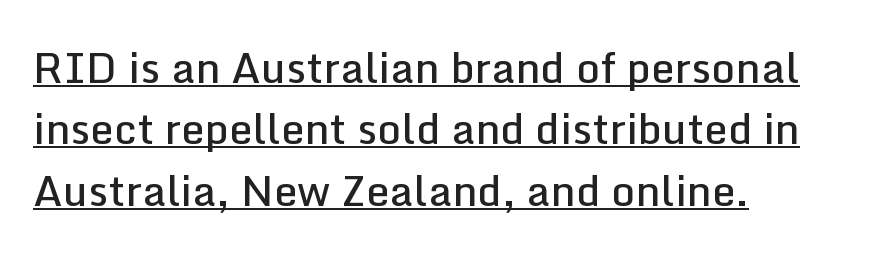
Q: Is the text bold? A: Semi-bold.
Q: Is the text italic (slanted)? A: No, it is upright.
Q: Is the typeface a serif or a sans-serif typeface? A: Sans-serif.
Q: Is the text underlined? A: Yes.
Q: How is the paragraph aligned? A: Left-aligned.
Q: Is the spacing between letters normal or unusually wide? A: Normal.
Q: Is the spacing between lines tight, normal or loose? A: Normal.
Q: Width (condensed, normal, or wide)? A: Normal.
Q: Stroke contrast? A: Low.
Q: x-height? A: Medium.
Q: Monospaced? A: No.
